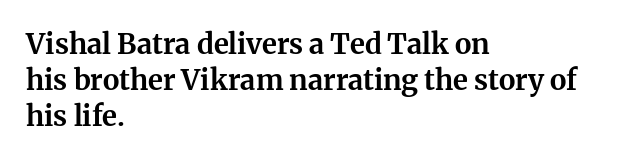
Upright lettering throughout. Letterform terminals end in serifs throughout the passage. The tracking reads as untouched default to a designer's eye. These lines stack with their left ends in a neat column.
